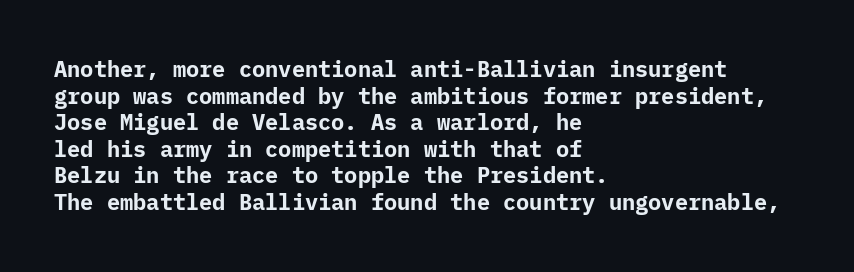
Q: Is the text bold? A: Yes.
Q: Is the text italic (slanted)? A: No, it is upright.
Q: Is the text underlined? A: No.
Q: How is the paragraph aligned? A: Left-aligned.
Q: Is the spacing between letters normal or unusually wide? A: Normal.
